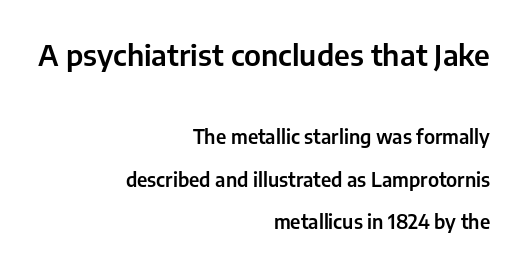
{"serif": "no", "italic": "no", "width": "normal", "stroke_contrast": "low", "x_height": "medium", "monospaced": "no", "underline": "no", "align": "right", "line_spacing": "loose", "line_spacing_ratio": 2.24, "letter_spacing": "normal", "letter_spacing_em": 0.0, "larger_block": "first", "size_ratio": 1.53, "glyph_px": 29}
